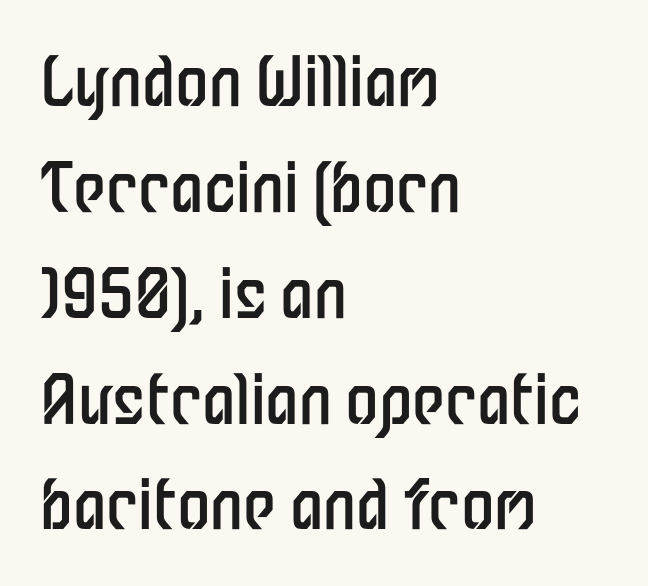
{"serif": "no", "italic": "no", "bold": "no", "weight": "regular", "width": "condensed", "stroke_contrast": "low", "x_height": "medium", "monospaced": "no", "underline": "no", "align": "left", "line_spacing": "normal", "line_spacing_ratio": 1.58, "letter_spacing": "normal", "letter_spacing_em": 0.0, "glyph_px": 67}
